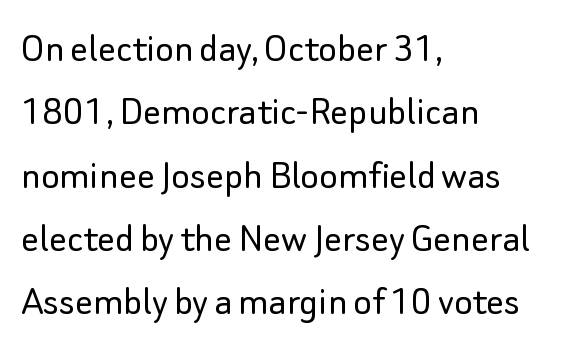
Q: Is the text bold? A: No.
Q: Is the text italic (slanted)? A: No, it is upright.
Q: Is the typeface a serif or a sans-serif typeface? A: Sans-serif.
Q: Is the text underlined? A: No.
Q: How is the paragraph aligned? A: Left-aligned.
Q: Is the spacing between letters normal or unusually wide? A: Normal.
Q: Is the spacing between lines tight, normal or loose? A: Normal.
Q: Width (condensed, normal, or wide)? A: Normal.
Q: Stroke contrast? A: Low.
Q: x-height? A: Small.
Q: Monospaced? A: No.
